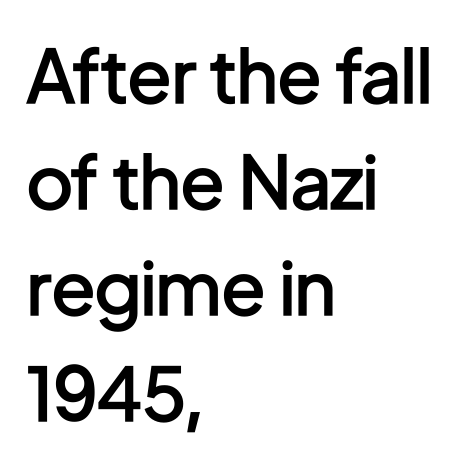
Q: Is the text bold? A: Semi-bold.
Q: Is the text italic (slanted)? A: No, it is upright.
Q: Is the typeface a serif or a sans-serif typeface? A: Sans-serif.
Q: Is the text underlined? A: No.
Q: How is the paragraph aligned? A: Left-aligned.
Q: Is the spacing between letters normal or unusually wide? A: Normal.
Q: Is the spacing between lines tight, normal or loose? A: Normal.
Q: Width (condensed, normal, or wide)? A: Condensed.
Q: Stroke contrast? A: Low.
Q: x-height? A: Medium.
Q: Monospaced? A: No.
